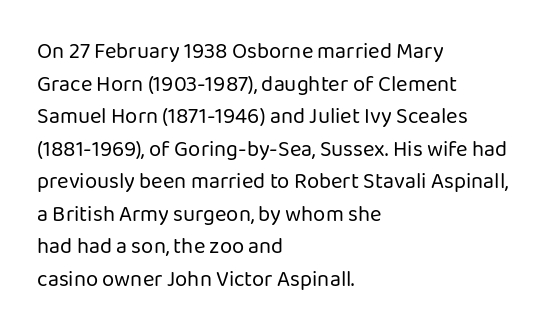
Rows of type keep a routine distance in the vertical direction. The space beneath each line is pristine and unruled. Which margin do the lines hug? The left one — the right edge is uneven. The letterforms sit shoulder to shoulder at normal distance.
